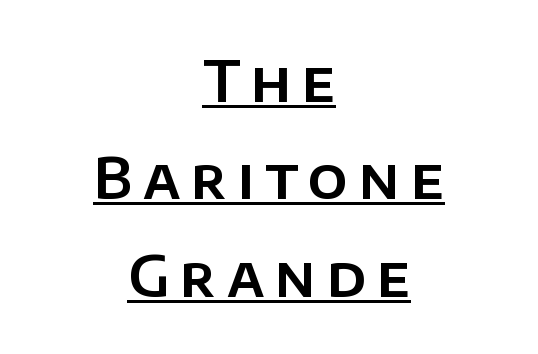
Q: Is the text italic (slanted)? A: No, it is upright.
Q: Is the typeface a serif or a sans-serif typeface? A: Sans-serif.
Q: Is the text underlined? A: Yes.
Q: How is the paragraph aligned? A: Centered.
Q: Width (condensed, normal, or wide)? A: Normal.
Q: Stroke contrast? A: Low.
Q: x-height? A: Large.
Q: Monospaced? A: No.
